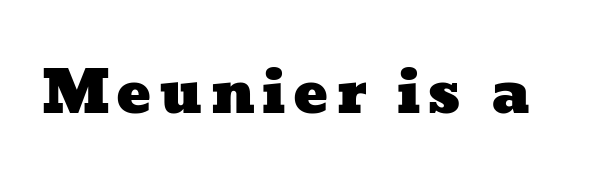
{"width": "wide", "stroke_contrast": "low", "x_height": "medium", "monospaced": "no", "underline": "no", "glyph_px": 58}
